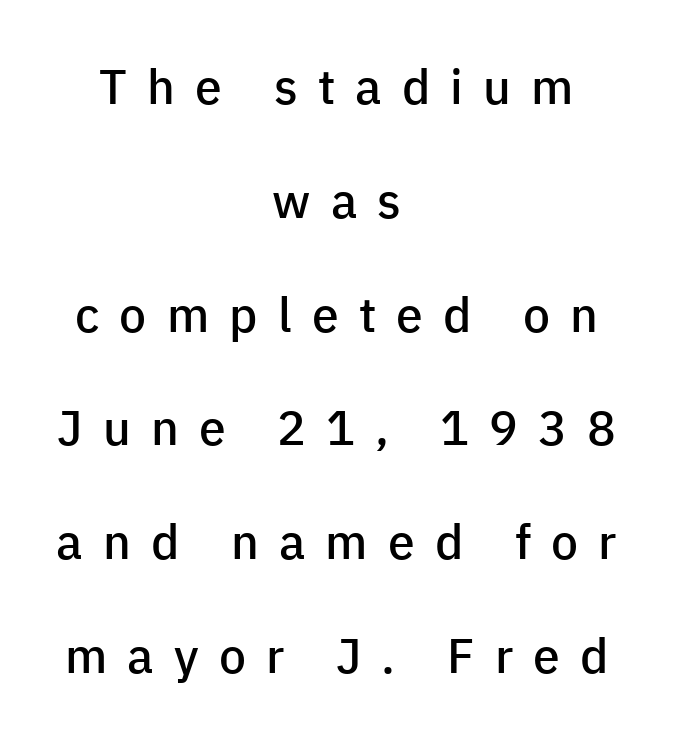
{"serif": "no", "italic": "no", "bold": "semi", "weight": "semibold", "width": "normal", "stroke_contrast": "low", "x_height": "medium", "monospaced": "no", "underline": "no", "align": "center", "line_spacing": "loose", "line_spacing_ratio": 2.37, "letter_spacing": "wide", "letter_spacing_em": 0.42, "glyph_px": 48}
